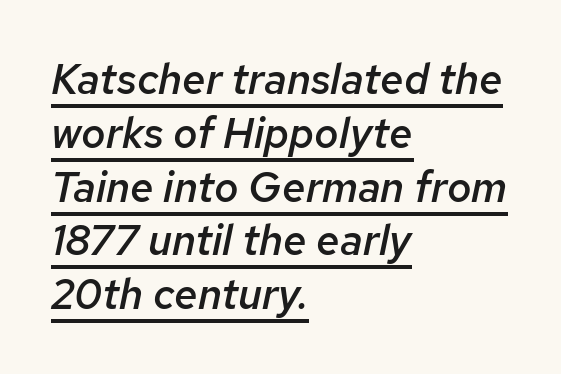
This sample has the flowing, uneven cadence of proportional lettering. Is there an underline? Yes — a line sits under the letters. Where is the straight margin? On the left. Is the type bold? Partly — it's a semibold, heavier than regular but not fully bold.
